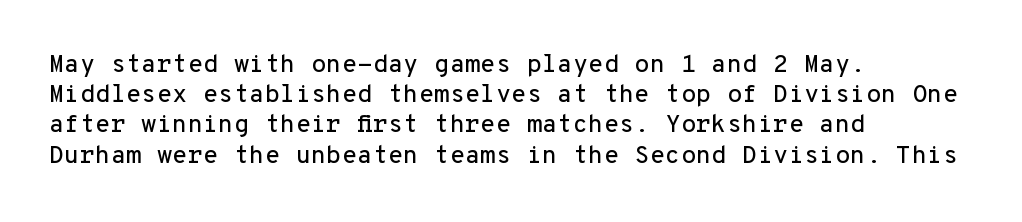
Q: Is the text italic (slanted)? A: No, it is upright.
Q: Is the text underlined? A: No.
Q: How is the paragraph aligned? A: Left-aligned.
Q: Is the spacing between letters normal or unusually wide? A: Normal.
